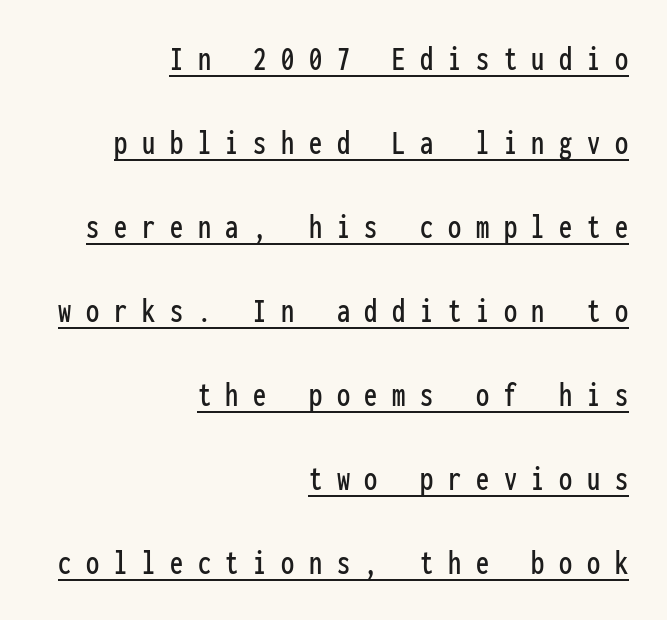
Q: Is the text italic (slanted)? A: No, it is upright.
Q: Is the typeface a serif or a sans-serif typeface? A: Sans-serif.
Q: Is the text underlined? A: Yes.
Q: How is the paragraph aligned? A: Right-aligned.
Q: Is the spacing between letters normal or unusually wide? A: Unusually wide.
Q: Is the spacing between lines tight, normal or loose? A: Loose.
Q: Width (condensed, normal, or wide)? A: Condensed.
Q: Stroke contrast? A: Low.
Q: x-height? A: Medium.
Q: Monospaced? A: Yes.
